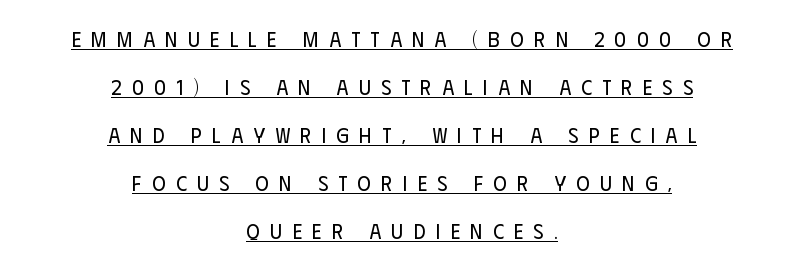
The image shows 21 px text type, upright; set centered, loose line spacing (2.29x), unusually wide letter spacing (+0.49 em), underlined.
